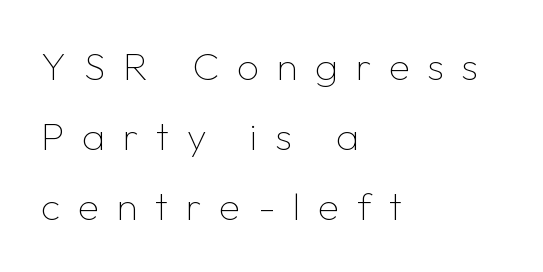
Q: Is the text bold? A: No.
Q: Is the text italic (slanted)? A: No, it is upright.
Q: Is the typeface a serif or a sans-serif typeface? A: Sans-serif.
Q: Is the text underlined? A: No.
Q: How is the paragraph aligned? A: Left-aligned.
Q: Is the spacing between letters normal or unusually wide? A: Unusually wide.
Q: Width (condensed, normal, or wide)? A: Normal.
Q: Stroke contrast? A: Low.
Q: x-height? A: Medium.
Q: Monospaced? A: No.
